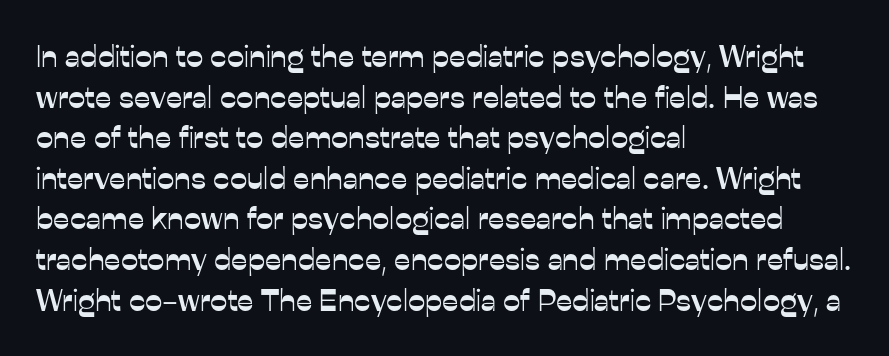
No word sits above an underline. Is there much room between lines? A standard amount, neither cramped nor airy. You could not count columns in this text — the font is proportionally spaced. Casual observation: everything's shoved over to the left.
